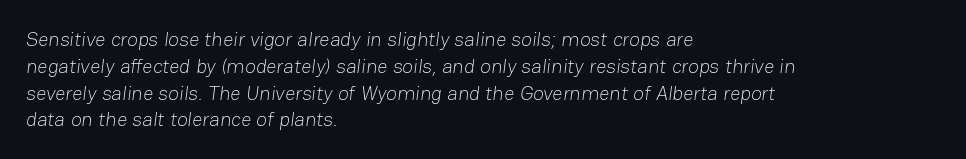
The image shows 20 px text type; set left-aligned, normal line spacing (1.34x), normal letter spacing, not underlined.
